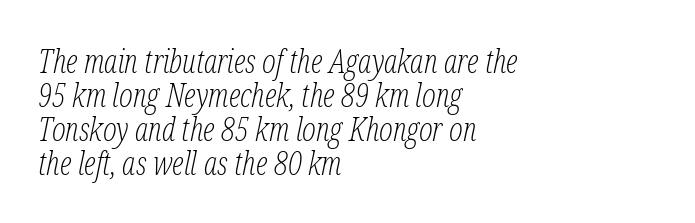
Standard letterfit; no display-style spreading of the glyphs. The typography opts for an oblique posture over an upright one. These lines are set flush left with a ragged right edge. Horizontal bands of white between lines are thin slivers.
